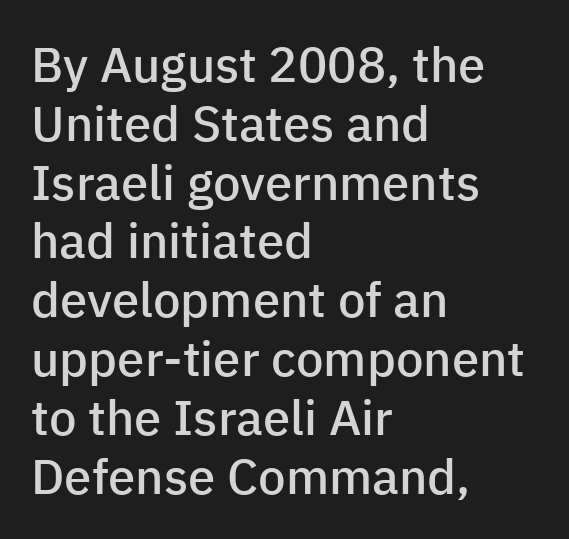
The image shows 49 px semibold sans-serif type, upright; set left-aligned, line spacing 1.2x, normal letter spacing, not underlined; low stroke contrast and a medium x-height.
